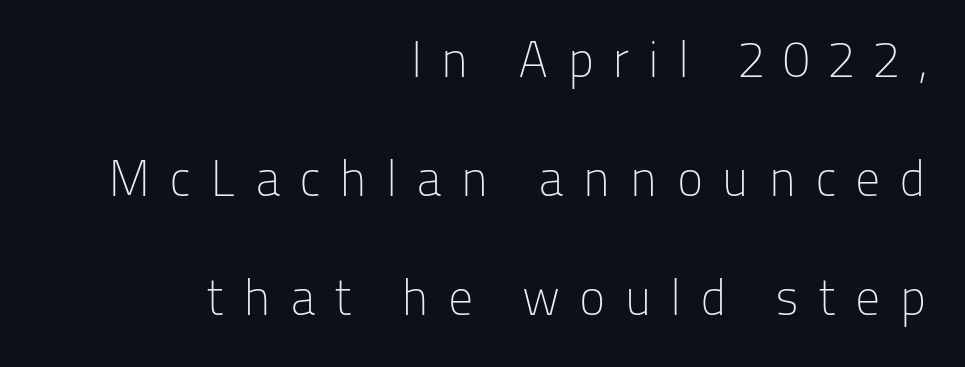
Q: Is the text bold? A: No.
Q: Is the text italic (slanted)? A: No, it is upright.
Q: Is the typeface a serif or a sans-serif typeface? A: Sans-serif.
Q: Is the text underlined? A: No.
Q: How is the paragraph aligned? A: Right-aligned.
Q: Is the spacing between letters normal or unusually wide? A: Unusually wide.
Q: Is the spacing between lines tight, normal or loose? A: Loose.
Q: Width (condensed, normal, or wide)? A: Normal.
Q: Stroke contrast? A: Low.
Q: x-height? A: Medium.
Q: Monospaced? A: No.
